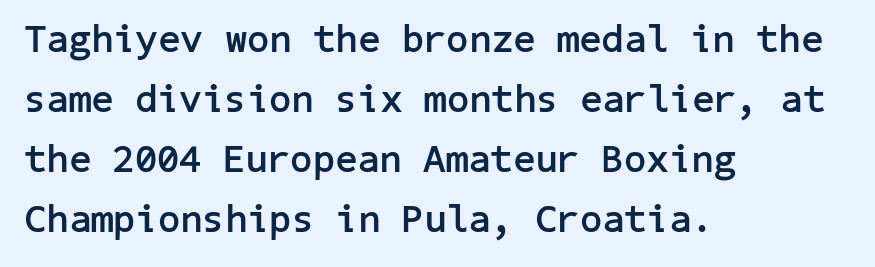
Q: Is the text bold? A: Yes.
Q: Is the text italic (slanted)? A: No, it is upright.
Q: Is the typeface a serif or a sans-serif typeface? A: Sans-serif.
Q: Is the text underlined? A: No.
Q: How is the paragraph aligned? A: Left-aligned.
Q: Is the spacing between letters normal or unusually wide? A: Normal.
Q: Is the spacing between lines tight, normal or loose? A: Normal.
Q: Width (condensed, normal, or wide)? A: Normal.
Q: Stroke contrast? A: Low.
Q: x-height? A: Medium.
